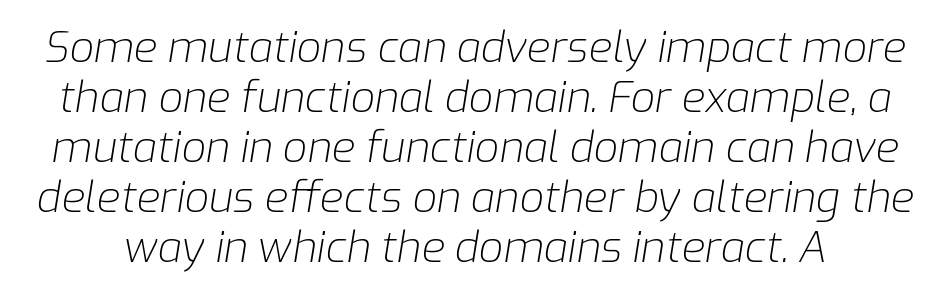
Summary of weight: not heavy and not bold. Check under the words: just untouched page. Caption: standard tracking, unaltered. Style check: oblique.
